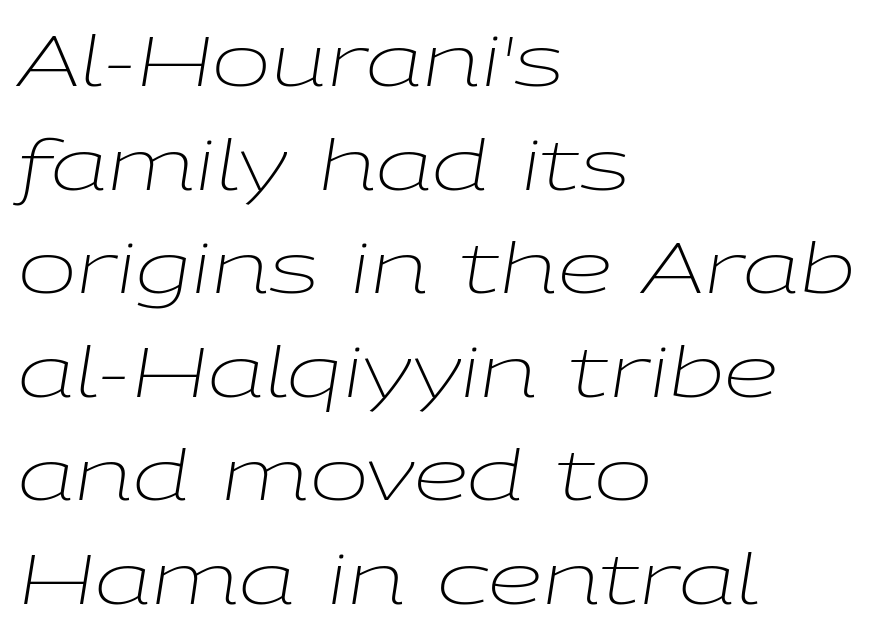
{"italic": "yes", "lean": "right", "slant_degrees": 9, "bold": "no", "weight": "light", "width": "wide", "stroke_contrast": "low", "x_height": "medium", "monospaced": "no", "underline": "no", "align": "left", "line_spacing": "normal", "line_spacing_ratio": 1.48, "letter_spacing": "normal", "letter_spacing_em": 0.0, "glyph_px": 70}
